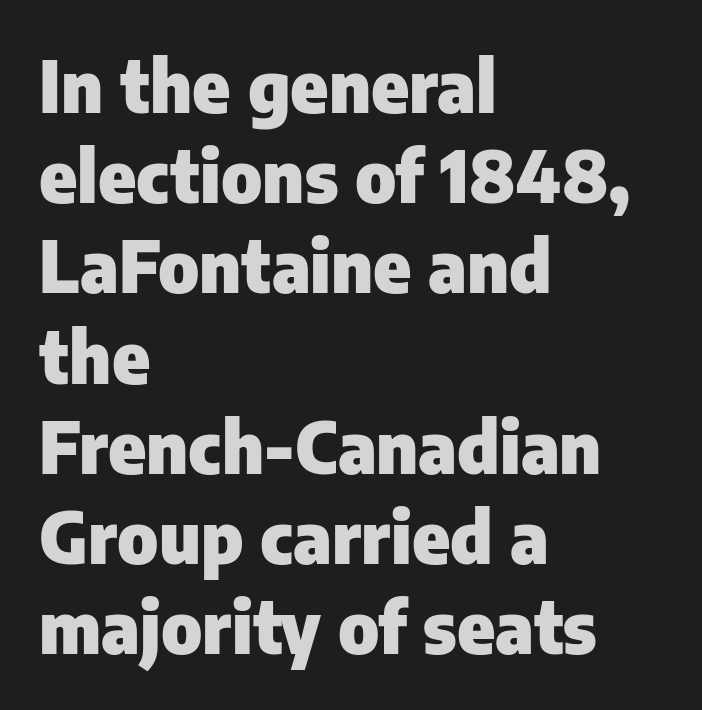
{"serif": "no", "italic": "no", "bold": "yes", "weight": "heavy", "width": "normal", "stroke_contrast": "low", "x_height": "medium", "monospaced": "no", "underline": "no", "align": "left", "line_spacing": "normal", "line_spacing_ratio": 1.27, "letter_spacing": "normal", "letter_spacing_em": 0.0, "glyph_px": 71}
